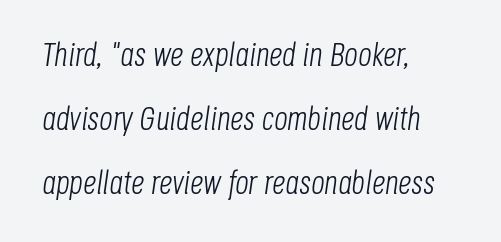
{"italic": "yes", "lean": "right", "slant_degrees": 8, "bold": "no", "weight": "light", "width": "condensed", "stroke_contrast": "low", "x_height": "large", "monospaced": "no", "underline": "no", "align": "left", "line_spacing": "loose", "line_spacing_ratio": 1.94, "letter_spacing": "normal", "letter_spacing_em": 0.0, "glyph_px": 33}
